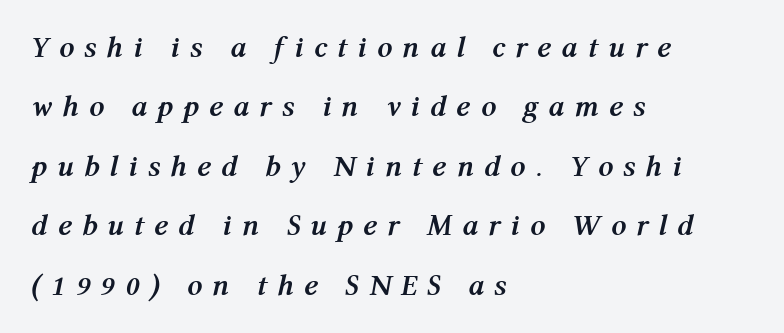
Observe the lean: these are italic letterforms. Reading down the column, the eye jumps a long way to each next line. The baseline area is clear. The tracking reads as deliberately expanded to a designer's eye. Looks like regular typesetting: each glyph gets only the width it needs. If you drew a ruler down the left edge, every line would touch it.
